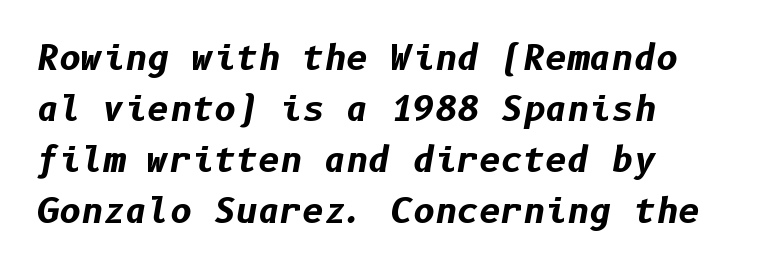
{"italic": "yes", "lean": "right", "slant_degrees": 10, "bold": "yes", "weight": "bold", "width": "normal", "stroke_contrast": "low", "x_height": "medium", "underline": "no", "line_spacing": "normal", "line_spacing_ratio": 1.5, "letter_spacing": "normal", "letter_spacing_em": 0.0, "glyph_px": 34}
